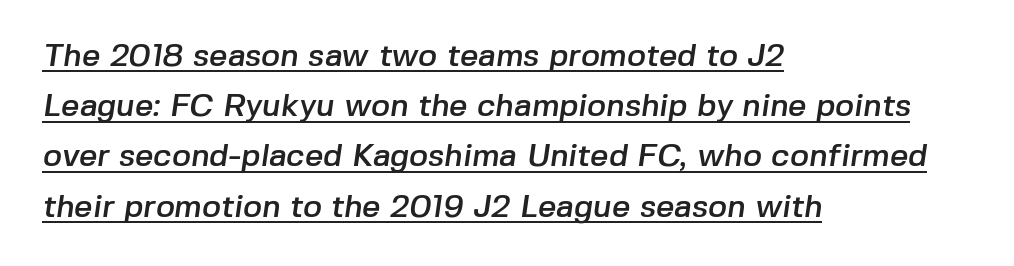
{"serif": "no", "width": "normal", "stroke_contrast": "low", "x_height": "medium", "monospaced": "no", "underline": "yes", "align": "left", "line_spacing": "normal", "line_spacing_ratio": 1.57, "letter_spacing": "normal", "letter_spacing_em": 0.0, "glyph_px": 32}
